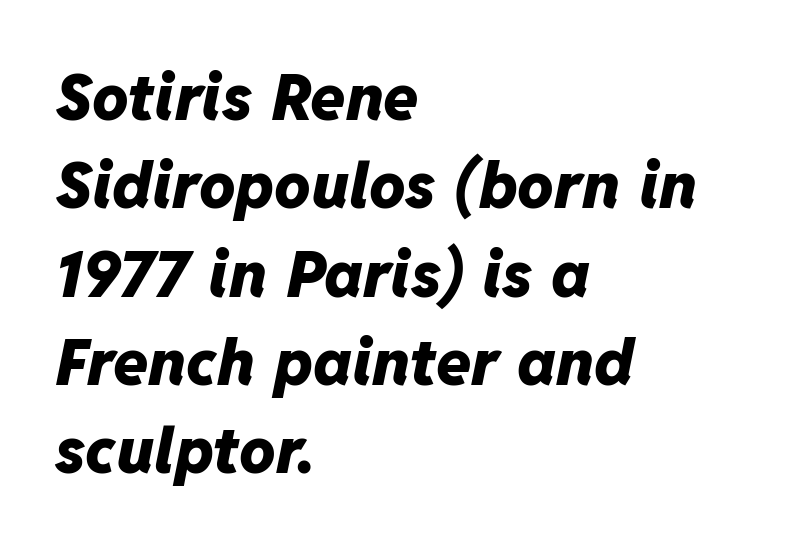
Q: Is the text bold? A: Yes.
Q: Is the text italic (slanted)? A: Yes, it leans right by about 11 degrees.
Q: Is the text underlined? A: No.
Q: How is the paragraph aligned? A: Left-aligned.
Q: Is the spacing between letters normal or unusually wide? A: Normal.
Q: Is the spacing between lines tight, normal or loose? A: Normal.
Q: Width (condensed, normal, or wide)? A: Normal.
Q: Stroke contrast? A: Low.
Q: x-height? A: Medium.
Q: Monospaced? A: No.
